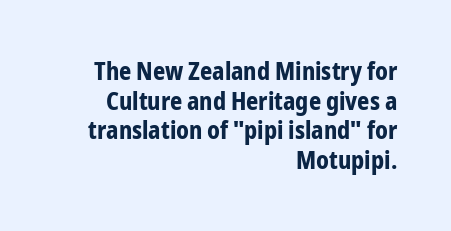
The image shows 24 px bold type, upright; set right-aligned, line spacing 1.23x, normal letter spacing, not underlined.
